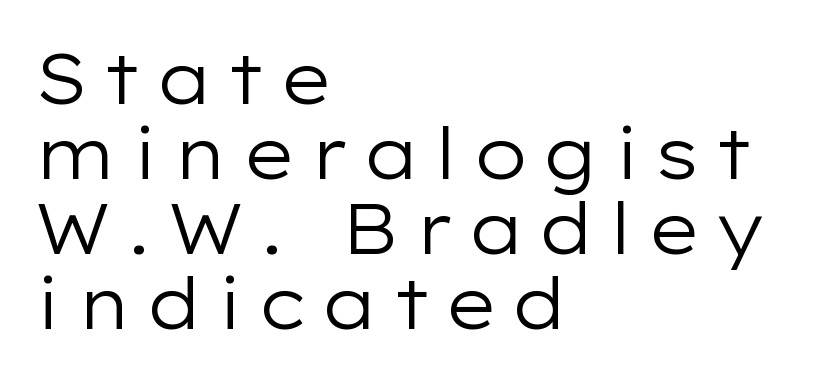
Compared with a centered layout, this one pins lines to the left instead. This is sans-serif lettering, the kind often seen on screens and signage. This is the regular roman posture of the typeface. Descenders hang freely into open space. Weight class: somewhere from thin through regular. One glance says dense: line gaps are narrower than usual.
